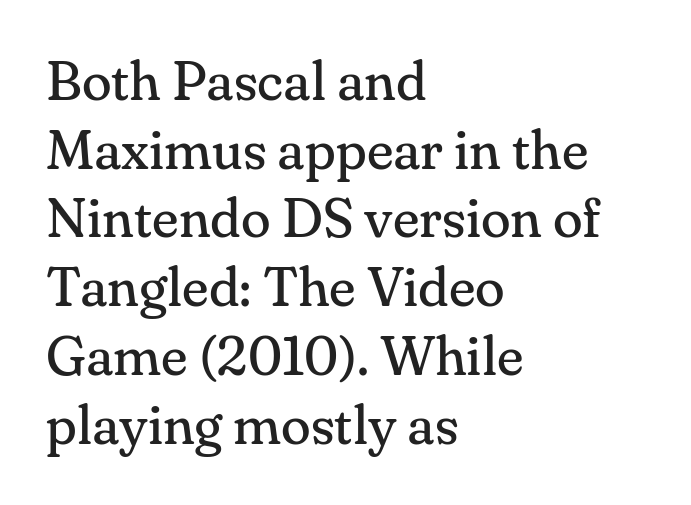
{"serif": "yes", "italic": "no", "bold": "no", "weight": "regular", "width": "normal", "stroke_contrast": "medium", "x_height": "small", "monospaced": "no", "underline": "no", "align": "left", "line_spacing": "normal", "line_spacing_ratio": 1.25, "letter_spacing": "normal", "letter_spacing_em": 0.0, "glyph_px": 55}
